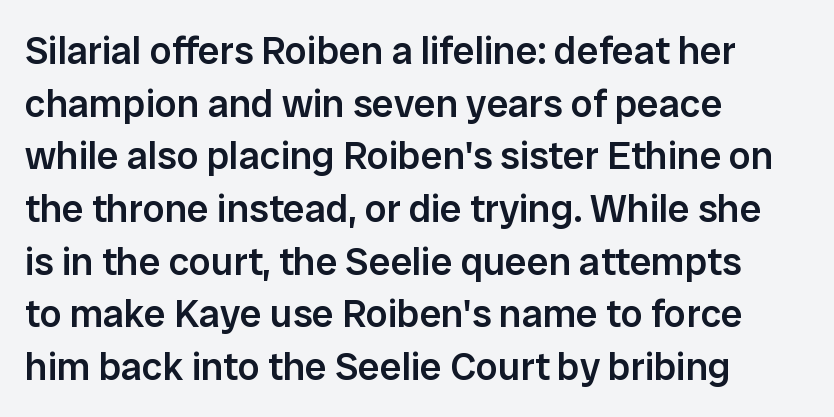
Q: Is the text bold? A: Semi-bold.
Q: Is the text italic (slanted)? A: No, it is upright.
Q: Is the typeface a serif or a sans-serif typeface? A: Sans-serif.
Q: Is the text underlined? A: No.
Q: How is the paragraph aligned? A: Left-aligned.
Q: Is the spacing between letters normal or unusually wide? A: Normal.
Q: Is the spacing between lines tight, normal or loose? A: Normal.
Q: Width (condensed, normal, or wide)? A: Normal.
Q: Stroke contrast? A: Low.
Q: x-height? A: Medium.
Q: Monospaced? A: No.
